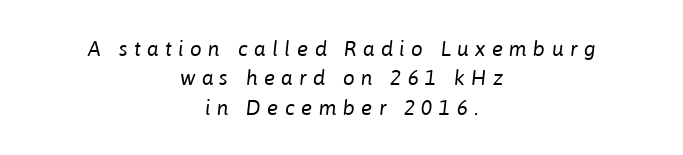
Q: Is the text bold? A: No.
Q: Is the text italic (slanted)? A: Yes, it leans right by about 6 degrees.
Q: Is the text underlined? A: No.
Q: How is the paragraph aligned? A: Centered.
Q: Is the spacing between letters normal or unusually wide? A: Unusually wide.
Q: Is the spacing between lines tight, normal or loose? A: Normal.
